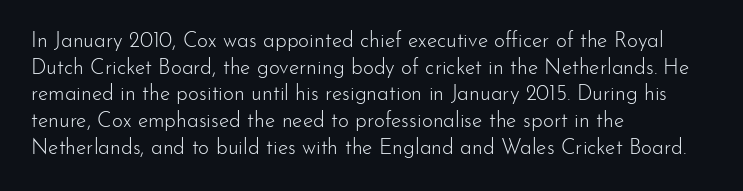
{"italic": "no", "bold": "no", "underline": "no", "align": "left", "line_spacing": "normal", "line_spacing_ratio": 1.27, "letter_spacing": "normal", "letter_spacing_em": 0.0, "glyph_px": 21}
